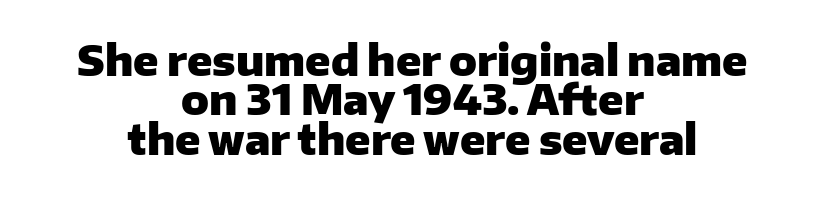
The image shows 41 px heavy sans-serif type, upright; set centered, tight line spacing (0.96x), normal letter spacing, not underlined; low stroke contrast and a medium x-height.
